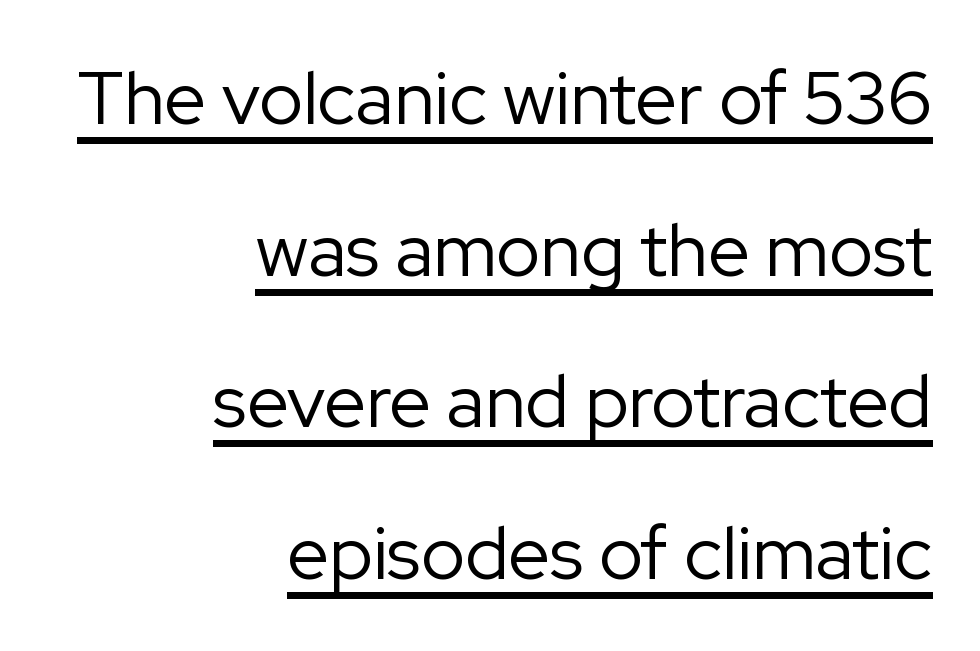
{"serif": "no", "italic": "no", "bold": "no", "weight": "regular", "width": "normal", "stroke_contrast": "low", "x_height": "medium", "monospaced": "no", "underline": "yes", "align": "right", "line_spacing": "loose", "line_spacing_ratio": 2.05, "letter_spacing": "normal", "letter_spacing_em": 0.0, "glyph_px": 74}
